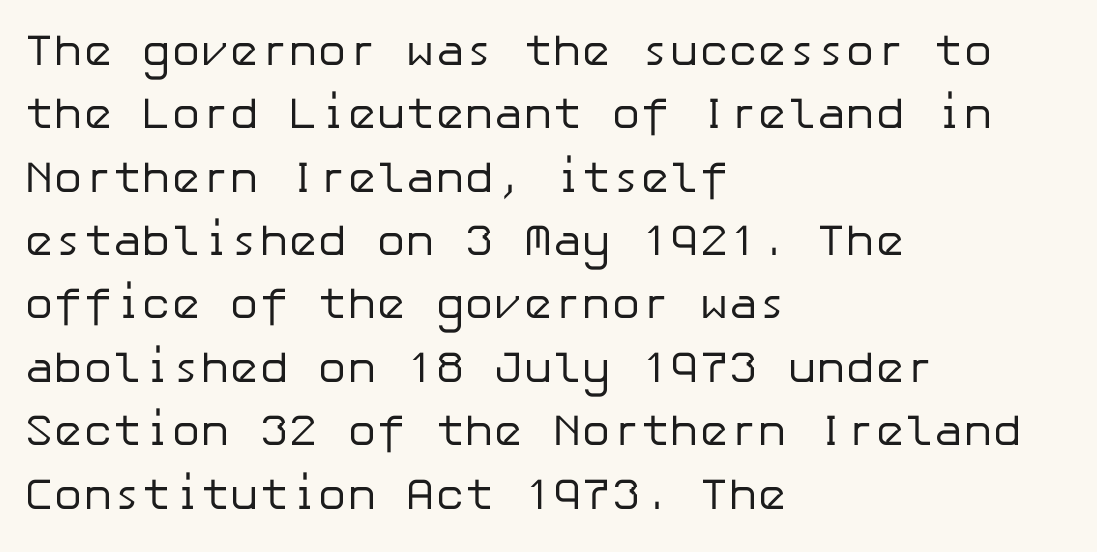
Q: Is the text bold? A: No.
Q: Is the text italic (slanted)? A: No, it is upright.
Q: Is the typeface a serif or a sans-serif typeface? A: Sans-serif.
Q: Is the text underlined? A: No.
Q: How is the paragraph aligned? A: Left-aligned.
Q: Is the spacing between letters normal or unusually wide? A: Normal.
Q: Is the spacing between lines tight, normal or loose? A: Normal.
Q: Width (condensed, normal, or wide)? A: Normal.
Q: Stroke contrast? A: Low.
Q: x-height? A: Medium.
